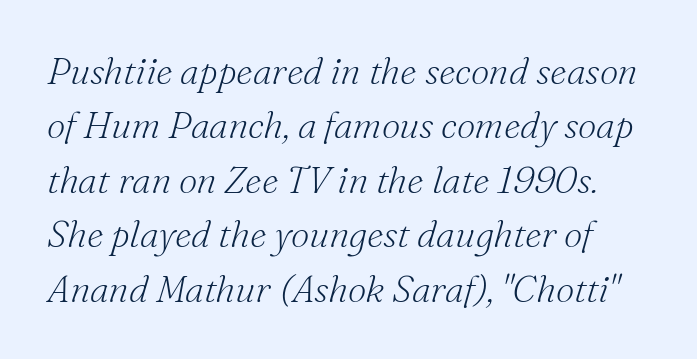
{"serif": "yes", "italic": "yes", "lean": "right", "slant_degrees": 16, "bold": "no", "weight": "light", "width": "normal", "stroke_contrast": "medium", "x_height": "small", "monospaced": "no", "underline": "no", "line_spacing": "normal", "line_spacing_ratio": 1.47, "letter_spacing": "normal", "letter_spacing_em": 0.0, "glyph_px": 37}
